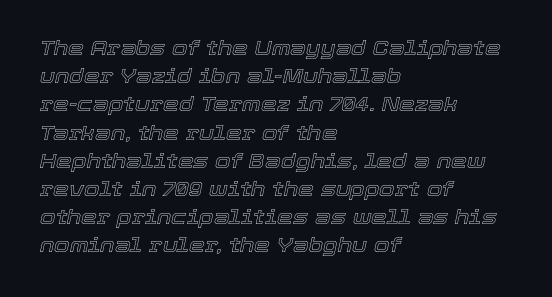
What stands out about the letter spacing? Nothing — it is the standard amount. These lines sit exactly where default settings would place them. Would a proofreader flag this as italicized? Yes. The string is rendered with underlining switched off.
